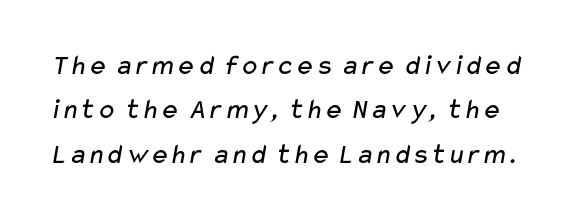
{"serif": "no", "bold": "no", "weight": "regular", "width": "wide", "stroke_contrast": "low", "x_height": "medium", "monospaced": "no", "underline": "no", "line_spacing": "normal", "line_spacing_ratio": 1.53, "letter_spacing": "normal", "letter_spacing_em": 0.0, "glyph_px": 29}
